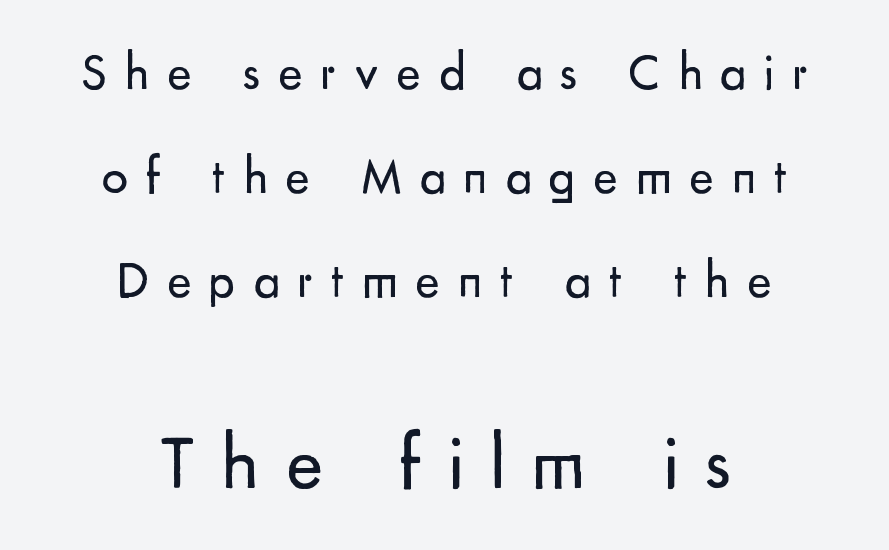
The image shows 78 px regular-weight sans-serif type, upright; set centered, loose line spacing (2.0x), unusually wide letter spacing (+0.34 em), not underlined; the second (bottom) block is 1.5x larger; low stroke contrast and a small x-height.
